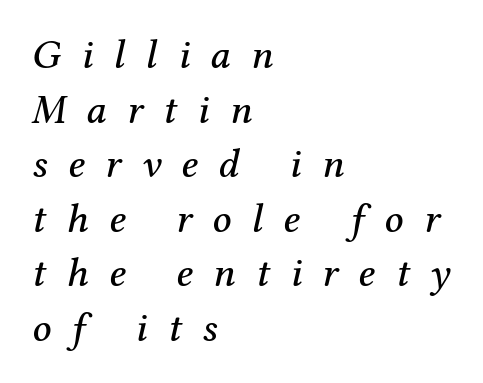
Each word looks stretched out because of the extra space between its letters. Casual observation: everything's shoved over to the left. Just letters on the line, the space beneath them empty. The letters advance in unequal steps, a hallmark of proportional type. Leading: standard.
